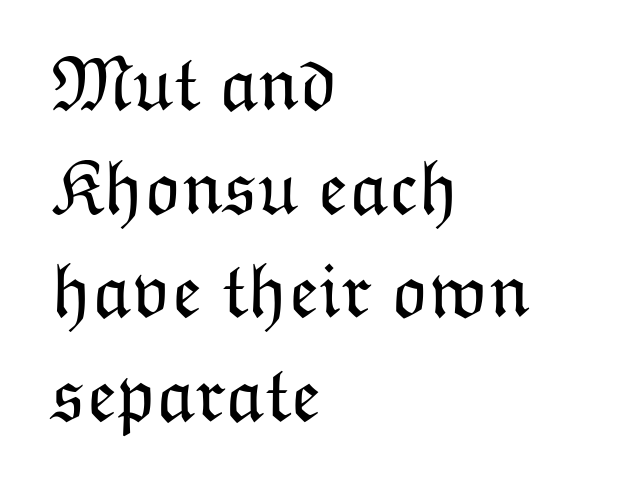
The image shows 78 px light type, upright; set left-aligned, normal line spacing (1.33x), normal letter spacing, not underlined; low stroke contrast and a medium x-height.
